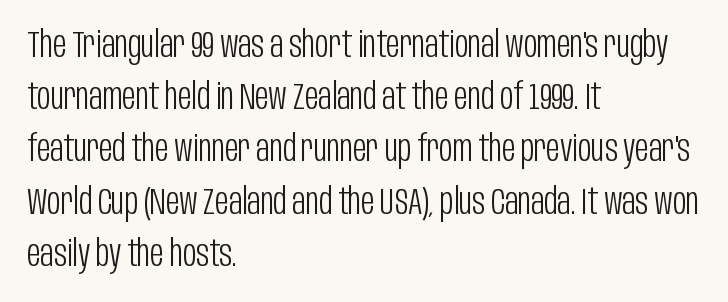
Q: Is the text bold? A: No.
Q: Is the text italic (slanted)? A: No, it is upright.
Q: Is the typeface a serif or a sans-serif typeface? A: Sans-serif.
Q: Is the text underlined? A: No.
Q: How is the paragraph aligned? A: Left-aligned.
Q: Is the spacing between letters normal or unusually wide? A: Normal.
Q: Is the spacing between lines tight, normal or loose? A: Normal.
Q: Width (condensed, normal, or wide)? A: Condensed.
Q: Stroke contrast? A: Low.
Q: x-height? A: Large.
Q: Monospaced? A: No.
